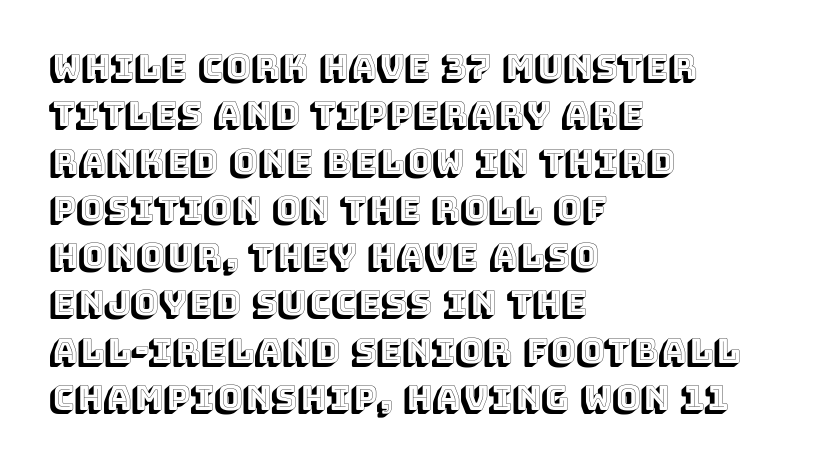
{"italic": "no", "width": "normal", "x_height": "large", "monospaced": "no", "underline": "no", "align": "left", "line_spacing": "normal", "line_spacing_ratio": 1.39, "letter_spacing": "normal", "letter_spacing_em": 0.0, "glyph_px": 34}
